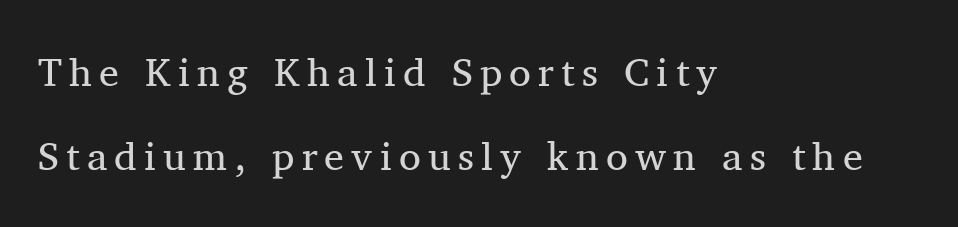
Anything drawn beneath the words? Only blank space. The vertical gap from one line to the next is large. These lines stack with their left ends in a neat column. The font sits on the lighter half of the weight spectrum, regular included. Unlike italic type, these characters show no tilt at all. Note the varied advance widths — an 'i' is clearly narrower than an 'm'.
